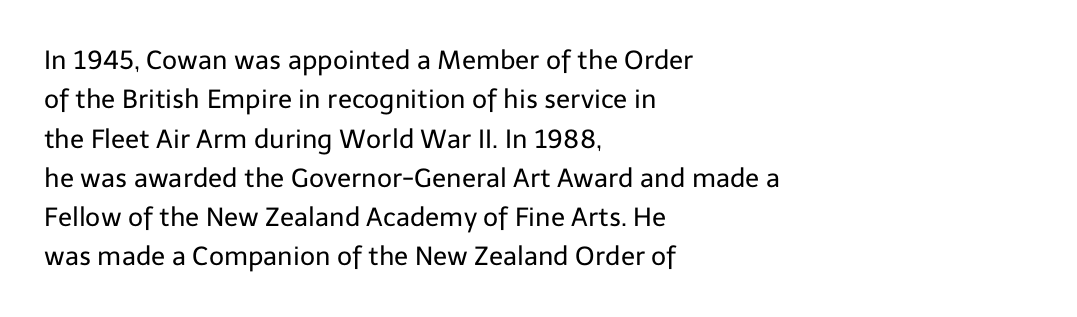
The image shows 26 px text type, upright; set left-aligned, normal line spacing (1.51x), normal letter spacing, not underlined.
